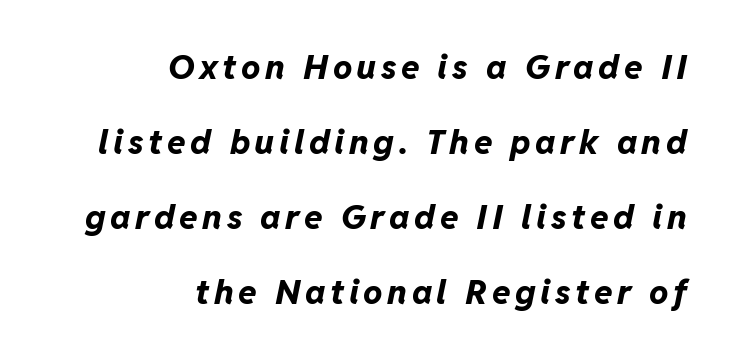
Rows of type keep a wide berth in the vertical direction. Bold? Absolutely — the strokes are thick and heavy. Horizontally, the lines are justified to the trailing edge only. The face used here is proportionally spaced, like ordinary book or web type.
